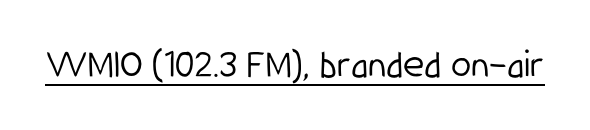
Q: Is the text bold? A: No.
Q: Is the text italic (slanted)? A: No, it is upright.
Q: Is the typeface a serif or a sans-serif typeface? A: Sans-serif.
Q: Is the text underlined? A: Yes.
Q: Is the spacing between letters normal or unusually wide? A: Normal.
Q: Width (condensed, normal, or wide)? A: Condensed.
Q: Stroke contrast? A: Low.
Q: x-height? A: Medium.
Q: Monospaced? A: No.
